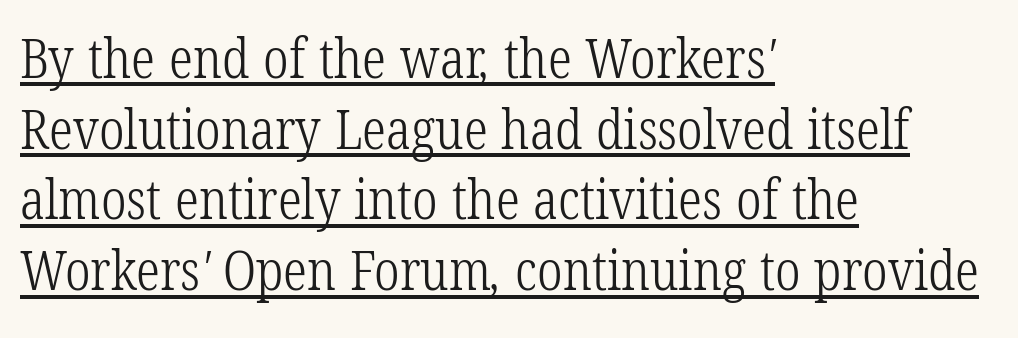
This is serif lettering, the kind often seen in printed books. Is this a fixed-width face? No — the glyphs have proportional, varying widths. Line beginnings align vertically; line endings do not. Caption: standard tracking, unaltered.
